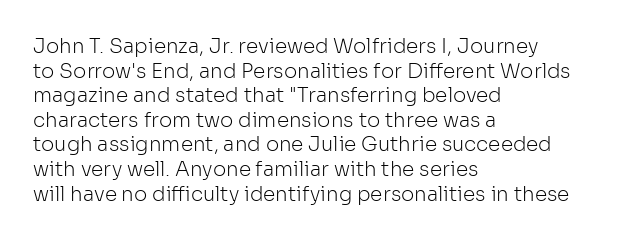
The image shows 20 px text type, upright; set left-aligned, line spacing 1.23x, normal letter spacing, not underlined.
